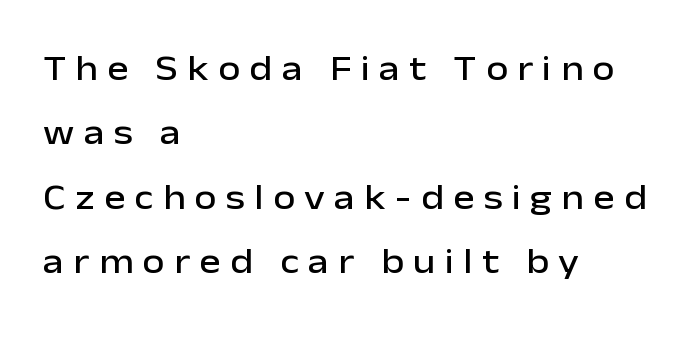
{"serif": "no", "italic": "no", "width": "normal", "stroke_contrast": "low", "x_height": "medium", "monospaced": "no", "underline": "no", "align": "left", "line_spacing_ratio": 1.79, "letter_spacing": "wide", "letter_spacing_em": 0.26, "glyph_px": 36}
